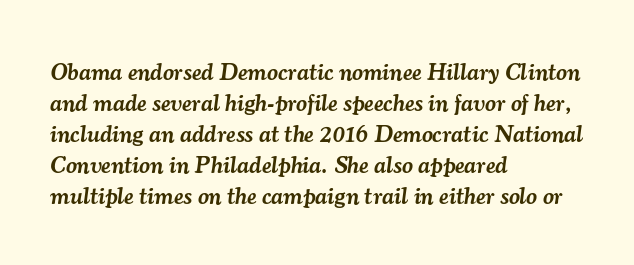
One glance says typical: line gaps are just what's usual. The rendering anchors every line to the left-hand side. Plain, unruled lines of type. You could call the tracking neutral — neither tight nor loose. The glyphs have the mass of a demibold cut, below bold.
